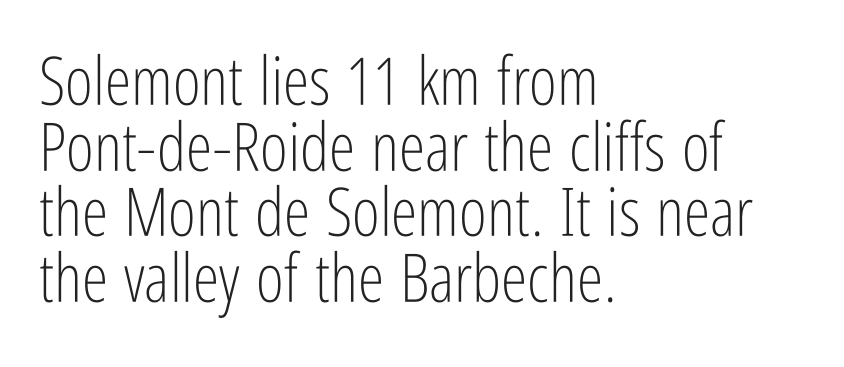
Q: Is the text bold? A: No.
Q: Is the text italic (slanted)? A: No, it is upright.
Q: Is the typeface a serif or a sans-serif typeface? A: Sans-serif.
Q: Is the text underlined? A: No.
Q: How is the paragraph aligned? A: Left-aligned.
Q: Is the spacing between letters normal or unusually wide? A: Normal.
Q: Is the spacing between lines tight, normal or loose? A: Tight.
Q: Width (condensed, normal, or wide)? A: Condensed.
Q: Stroke contrast? A: Low.
Q: x-height? A: Medium.
Q: Monospaced? A: No.
